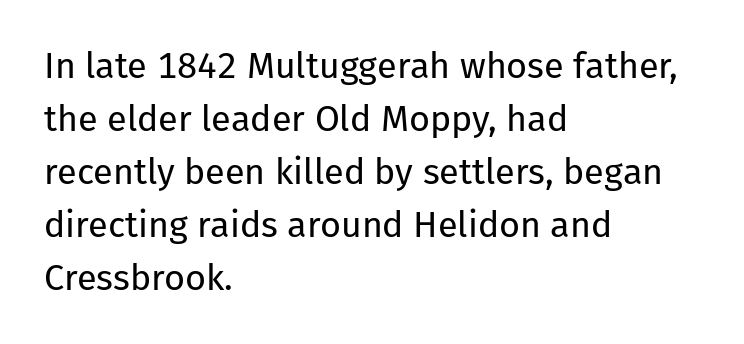
The image shows 36 px regular-weight sans-serif type, upright; set left-aligned, normal line spacing (1.47x), normal letter spacing, not underlined; low stroke contrast and a medium x-height.
